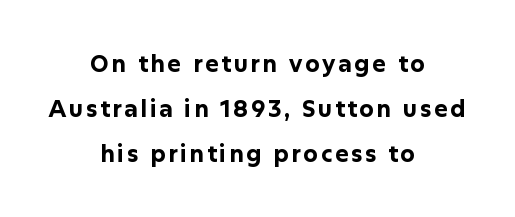
The specimen omits any rule beneath the text block's lines. Quick note: not italic, upright. The glyphs have the mass of a bold cut. Caption: multi-line text, centered on the measure.
